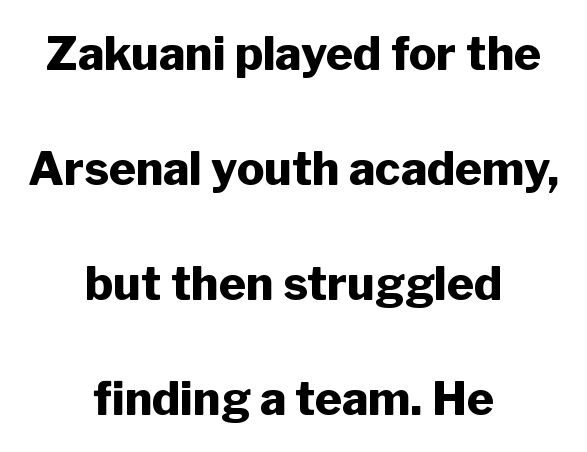
The image shows 46 px heavy sans-serif type, upright; set centered, loose line spacing (2.5x), normal letter spacing, not underlined; low stroke contrast and a medium x-height.
